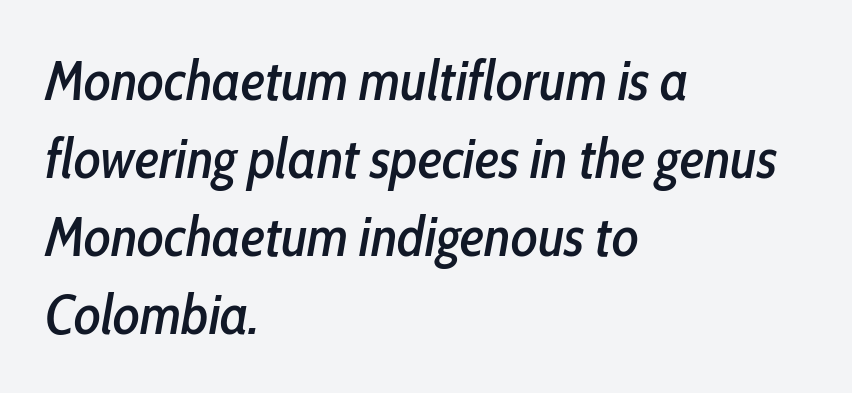
{"italic": "yes", "lean": "right", "slant_degrees": 10, "width": "condensed", "stroke_contrast": "low", "x_height": "medium", "monospaced": "no", "underline": "no", "align": "left", "line_spacing": "normal", "line_spacing_ratio": 1.39, "letter_spacing": "normal", "letter_spacing_em": 0.0, "glyph_px": 56}
